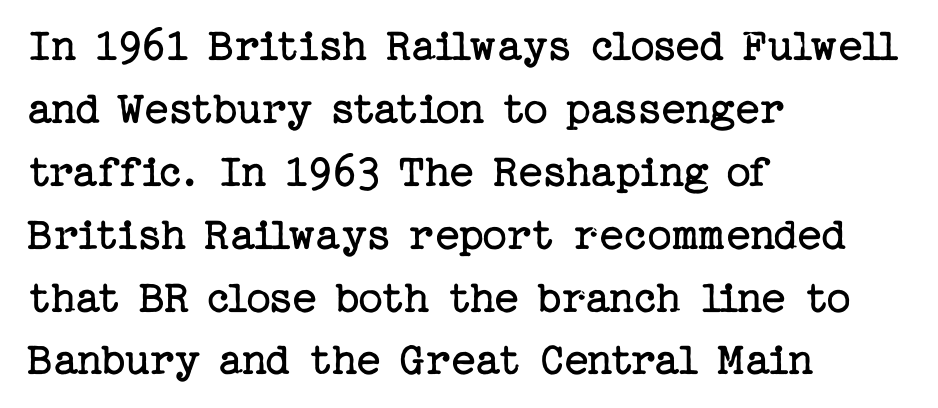
Characters follow at the spacing the type designer built in. Regarding serifs, this sample has them. Do the letters lean? They stand straight. The foot of each line stays bare and open. Layout note: lines flush left.
